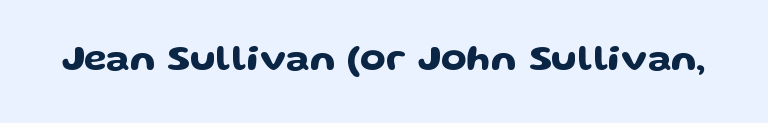
Q: Is the text italic (slanted)? A: No, it is upright.
Q: Is the typeface a serif or a sans-serif typeface? A: Sans-serif.
Q: Is the text underlined? A: No.
Q: Is the spacing between letters normal or unusually wide? A: Normal.
Q: Width (condensed, normal, or wide)? A: Wide.
Q: Stroke contrast? A: Low.
Q: x-height? A: Medium.
Q: Monospaced? A: No.
